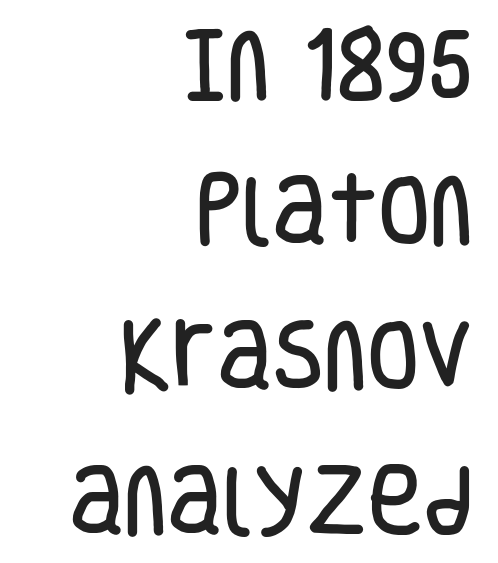
Q: Is the text italic (slanted)? A: No, it is upright.
Q: Is the typeface a serif or a sans-serif typeface? A: Sans-serif.
Q: Is the text underlined? A: No.
Q: How is the paragraph aligned? A: Right-aligned.
Q: Is the spacing between letters normal or unusually wide? A: Normal.
Q: Is the spacing between lines tight, normal or loose? A: Loose.
Q: Width (condensed, normal, or wide)? A: Condensed.
Q: Stroke contrast? A: Low.
Q: x-height? A: Large.
Q: Monospaced? A: No.
